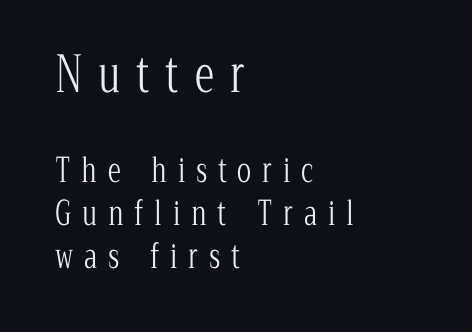
Check where the strokes stop: tiny serifs finish them off. Does the bottom block carry the larger type? No, the top block does. Normally led — the rows are evenly, conventionally spaced. The type is letterspaced generously, with wide tracking.
